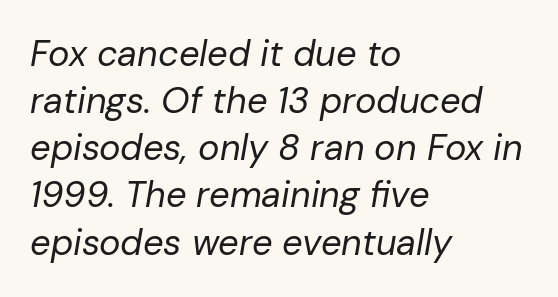
This rendering features lettering with no underline. The weight tops out at a normal text grade. Look at the tracking — it's just the regular setting, nothing added. Reading down the column, the eye jumps a familiar distance to each next line. The text block is weighted toward the left margin, trailing off unevenly rightward.
